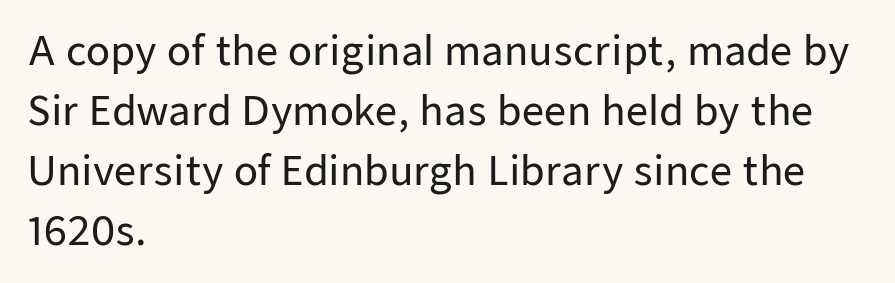
Q: Is the text italic (slanted)? A: No, it is upright.
Q: Is the typeface a serif or a sans-serif typeface? A: Sans-serif.
Q: Is the text underlined? A: No.
Q: How is the paragraph aligned? A: Left-aligned.
Q: Is the spacing between letters normal or unusually wide? A: Normal.
Q: Is the spacing between lines tight, normal or loose? A: Normal.
Q: Width (condensed, normal, or wide)? A: Normal.
Q: Stroke contrast? A: Low.
Q: x-height? A: Medium.
Q: Monospaced? A: No.
